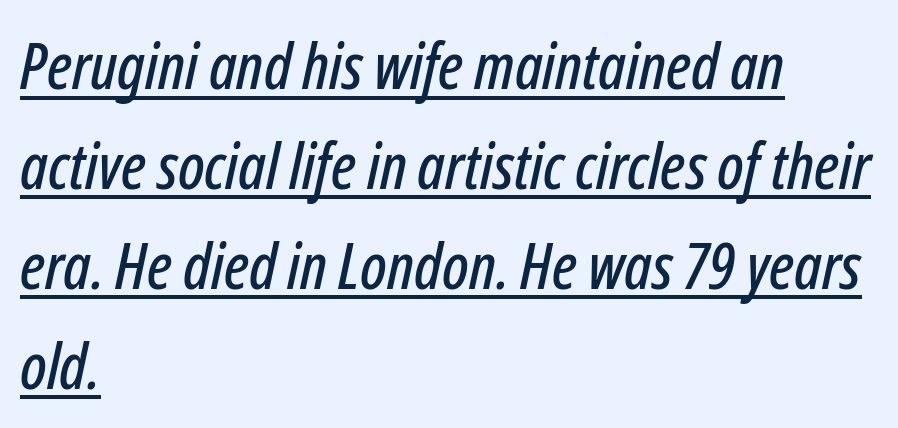
Spacing verdict: proportional, widths tailored to each character. Leading matches the norm, producing a regular column. Slant detected: the letters are inclined. Horizontally, the lines are justified to the leading edge only. Is the letter spacing exaggerated? No — it looks like the ordinary default.
